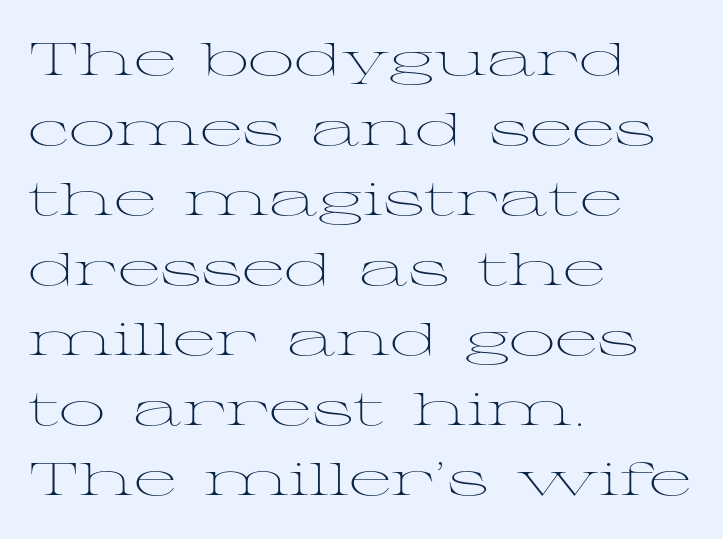
How are the letters spaced? Ordinarily, with no added tracking. Notice how descenders clear the ascenders below comfortably — that's standard leading. The typesetting does not lean heavy: it is not bold. A typesetter would call this proportional, since set widths differ per character.
